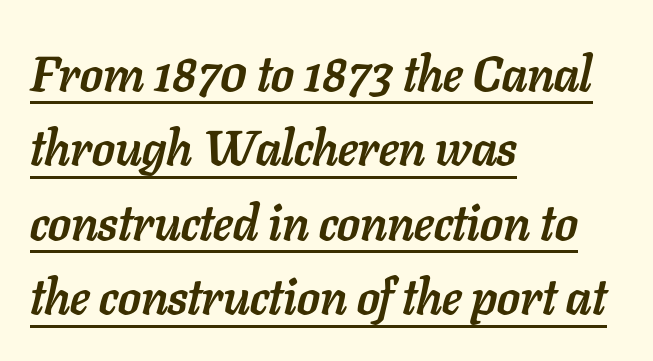
Underlining? Definitely there. Does the weight exceed regular? Yes, all the way to bold. Designer's note — italics engaged. Proportional: the letters do not fall into vertical columns.
